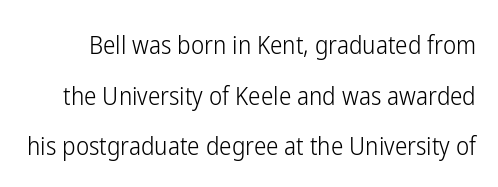
The image shows 25 px text type, upright; set loose line spacing (2.03x), normal letter spacing, not underlined.
